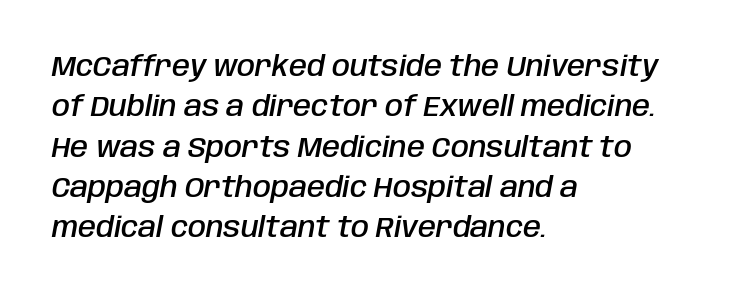
The image shows 29 px semibold, condensed type, italic (leaning right); set left-aligned, normal line spacing (1.39x), normal letter spacing, not underlined; low stroke contrast and a large x-height.
